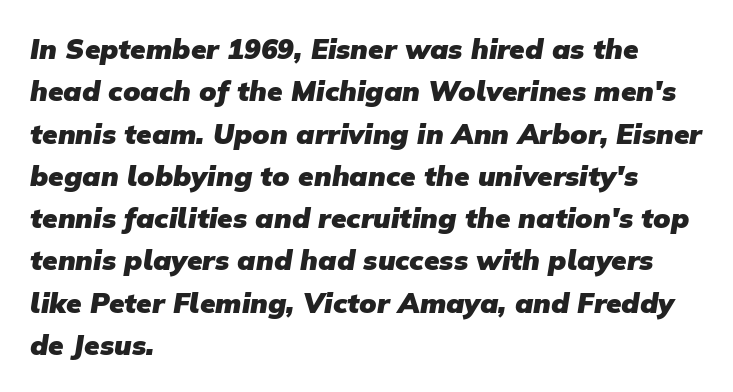
{"serif": "no", "bold": "yes", "weight": "heavy", "width": "normal", "stroke_contrast": "low", "x_height": "medium", "monospaced": "no", "underline": "no", "align": "left", "line_spacing": "normal", "line_spacing_ratio": 1.51, "letter_spacing": "normal", "letter_spacing_em": 0.0, "glyph_px": 28}
